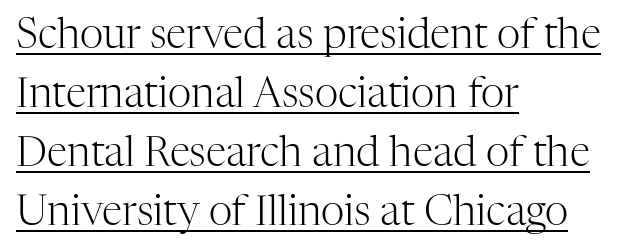
Q: Is the text bold? A: No.
Q: Is the text italic (slanted)? A: No, it is upright.
Q: Is the typeface a serif or a sans-serif typeface? A: Serif.
Q: Is the text underlined? A: Yes.
Q: How is the paragraph aligned? A: Left-aligned.
Q: Is the spacing between letters normal or unusually wide? A: Normal.
Q: Is the spacing between lines tight, normal or loose? A: Normal.
Q: Width (condensed, normal, or wide)? A: Normal.
Q: Stroke contrast? A: High.
Q: x-height? A: Medium.
Q: Monospaced? A: No.
